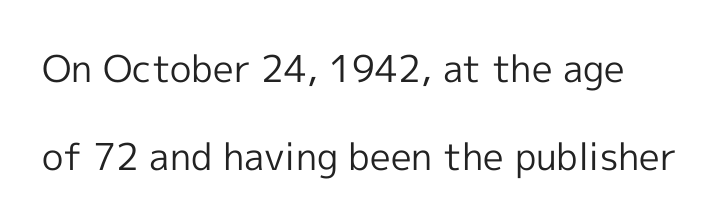
{"serif": "no", "italic": "no", "bold": "no", "weight": "regular", "width": "normal", "x_height": "medium", "monospaced": "no", "underline": "no", "line_spacing": "loose", "line_spacing_ratio": 2.37, "letter_spacing": "normal", "letter_spacing_em": 0.0, "glyph_px": 37}
